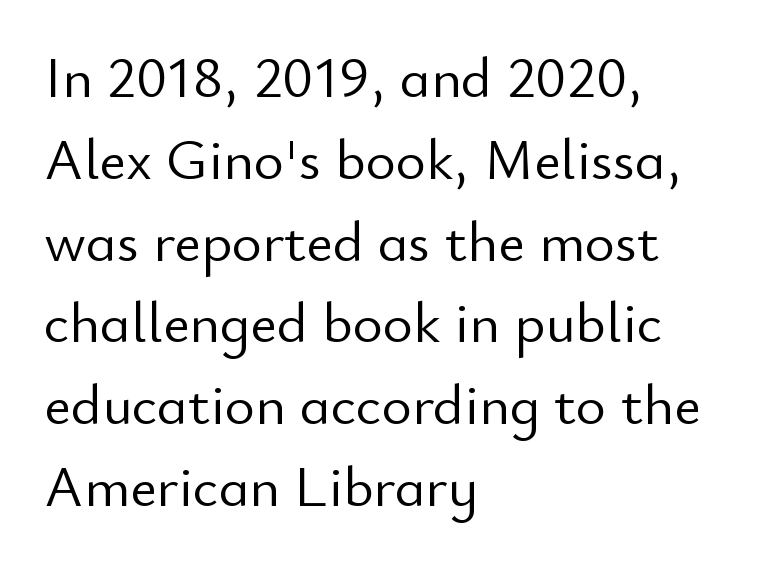
{"serif": "no", "italic": "no", "bold": "no", "weight": "light", "width": "normal", "stroke_contrast": "low", "x_height": "small", "monospaced": "no", "underline": "no", "align": "left", "line_spacing": "normal", "line_spacing_ratio": 1.41, "letter_spacing": "normal", "letter_spacing_em": 0.0, "glyph_px": 58}
